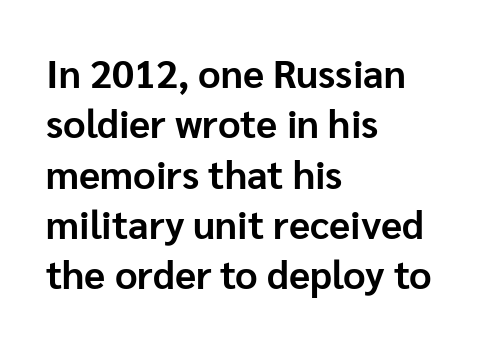
The image shows 39 px bold sans-serif type, upright; set left-aligned, normal line spacing (1.29x), normal letter spacing, not underlined; low stroke contrast and a medium x-height.
